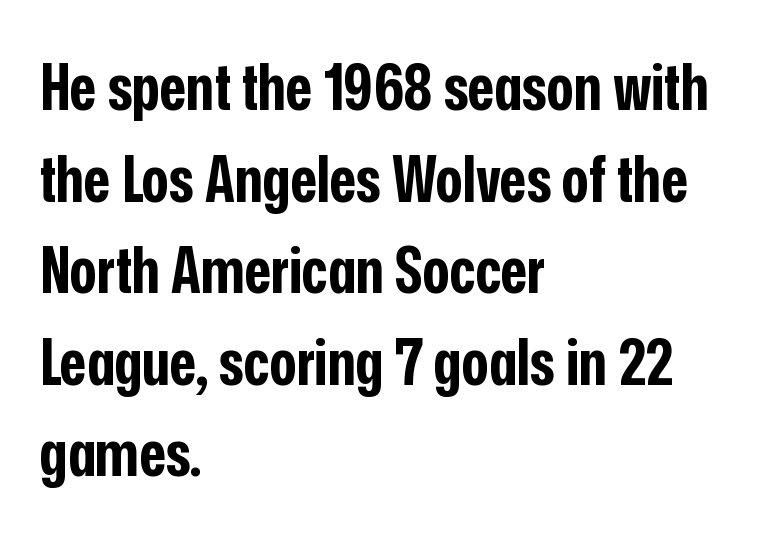
Q: Is the text bold? A: Yes.
Q: Is the text italic (slanted)? A: No, it is upright.
Q: Is the typeface a serif or a sans-serif typeface? A: Sans-serif.
Q: Is the text underlined? A: No.
Q: How is the paragraph aligned? A: Left-aligned.
Q: Is the spacing between letters normal or unusually wide? A: Normal.
Q: Is the spacing between lines tight, normal or loose? A: Normal.
Q: Width (condensed, normal, or wide)? A: Condensed.
Q: Stroke contrast? A: Low.
Q: x-height? A: Medium.
Q: Monospaced? A: No.
